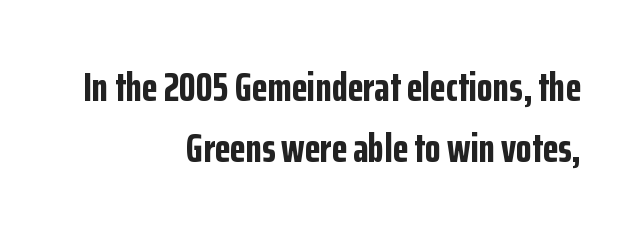
Q: Is the text bold? A: Yes.
Q: Is the text italic (slanted)? A: No, it is upright.
Q: Is the typeface a serif or a sans-serif typeface? A: Sans-serif.
Q: Is the text underlined? A: No.
Q: How is the paragraph aligned? A: Right-aligned.
Q: Is the spacing between letters normal or unusually wide? A: Normal.
Q: Is the spacing between lines tight, normal or loose? A: Normal.
Q: Width (condensed, normal, or wide)? A: Condensed.
Q: Stroke contrast? A: Low.
Q: x-height? A: Medium.
Q: Monospaced? A: No.
